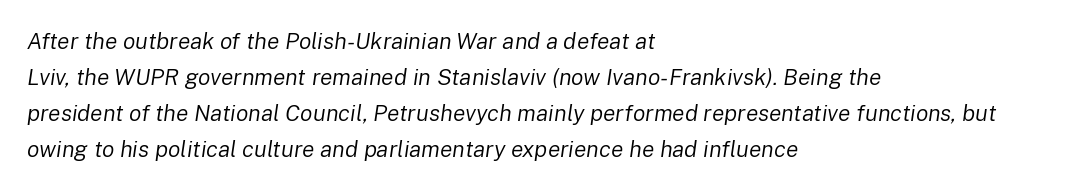
Stems here are at most as thick as an everyday book face. Standard letterfit; no display-style spreading of the glyphs. One glance says typical: line gaps are just what's usual. One-word summary of the alignment: left. Slant detected: the letters are inclined. Lines of text with bare space underneath.
